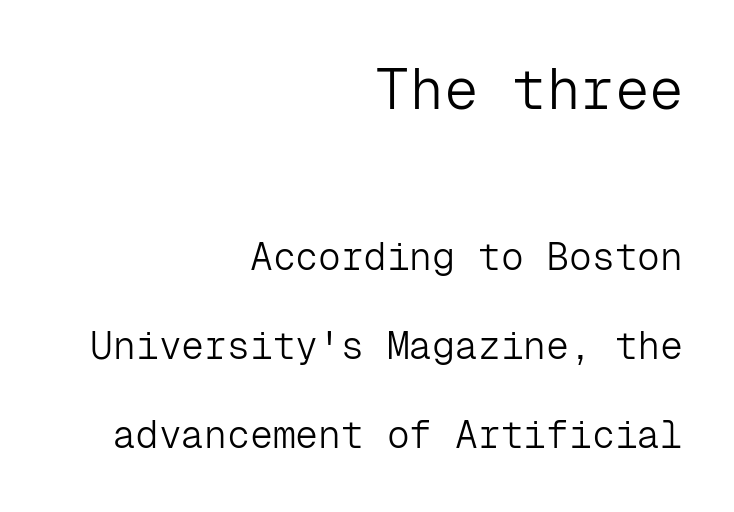
The image shows 57 px light sans-serif type, upright, monospaced; set right-aligned, loose line spacing (2.35x), normal letter spacing, not underlined; the first (top) block is 1.5x larger; low stroke contrast and a medium x-height.
